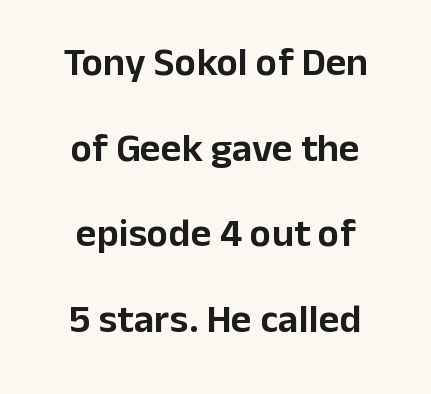
The image shows 40 px sans-serif type, upright; set centered, loose line spacing (2.14x), normal letter spacing, not underlined; low stroke contrast and a medium x-height.
